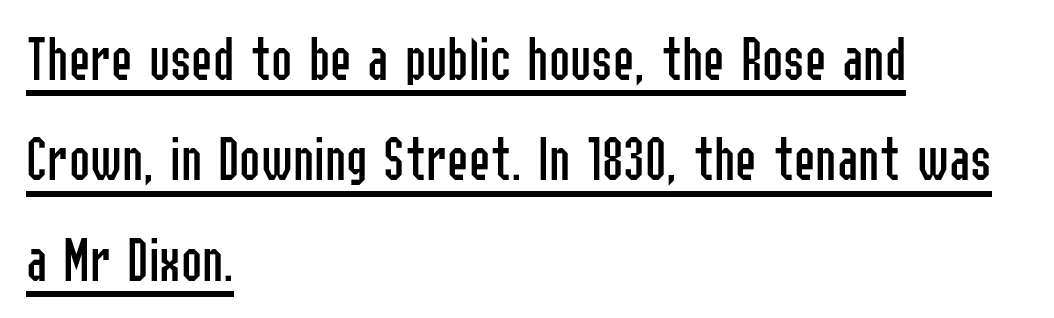
{"serif": "no", "italic": "no", "bold": "no", "weight": "regular", "width": "condensed", "stroke_contrast": "low", "x_height": "medium", "monospaced": "no", "underline": "yes", "align": "left", "line_spacing": "normal", "line_spacing_ratio": 1.57, "letter_spacing": "normal", "letter_spacing_em": 0.0, "glyph_px": 64}
